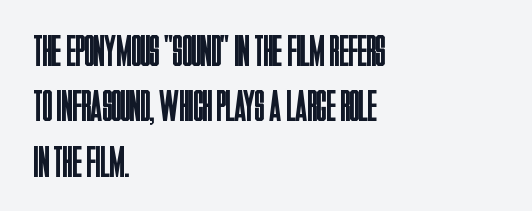
Q: Is the text bold? A: No.
Q: Is the text italic (slanted)? A: No, it is upright.
Q: Is the typeface a serif or a sans-serif typeface? A: Sans-serif.
Q: Is the text underlined? A: No.
Q: How is the paragraph aligned? A: Left-aligned.
Q: Is the spacing between letters normal or unusually wide? A: Normal.
Q: Is the spacing between lines tight, normal or loose? A: Normal.
Q: Width (condensed, normal, or wide)? A: Condensed.
Q: Stroke contrast? A: Low.
Q: x-height? A: Large.
Q: Monospaced? A: No.
